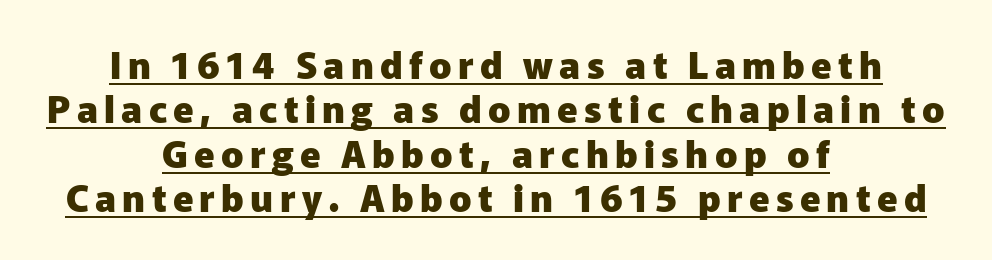
Q: Is the text bold? A: Yes.
Q: Is the text italic (slanted)? A: No, it is upright.
Q: Is the typeface a serif or a sans-serif typeface? A: Sans-serif.
Q: Is the text underlined? A: Yes.
Q: How is the paragraph aligned? A: Centered.
Q: Width (condensed, normal, or wide)? A: Normal.
Q: Stroke contrast? A: Low.
Q: x-height? A: Medium.
Q: Monospaced? A: No.
